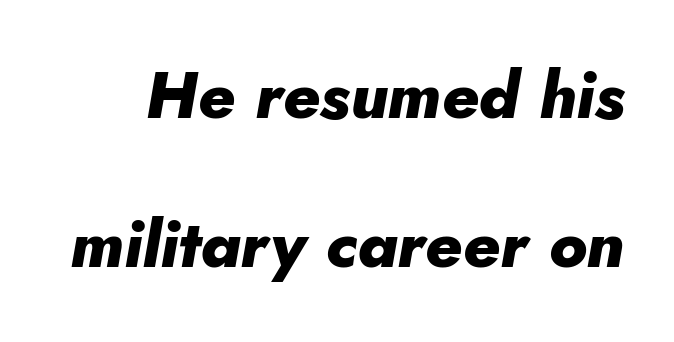
Q: Is the text bold? A: Yes.
Q: Is the text italic (slanted)? A: Yes, it leans right by about 10 degrees.
Q: Is the text underlined? A: No.
Q: Is the spacing between letters normal or unusually wide? A: Normal.
Q: Is the spacing between lines tight, normal or loose? A: Loose.
Q: Width (condensed, normal, or wide)? A: Normal.
Q: Stroke contrast? A: Low.
Q: x-height? A: Small.
Q: Monospaced? A: No.
